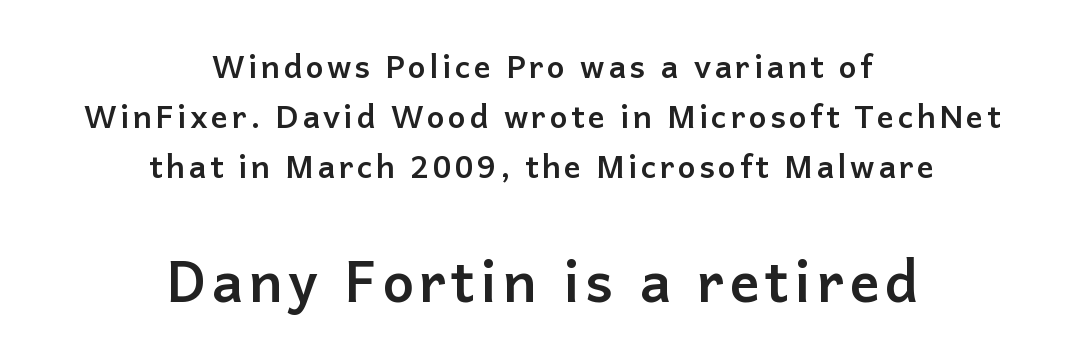
Plenty of ink on the page — the face is bold. The designer gave the closing block more size than the opening block. Each letter keeps its own natural width here, so spacing adapts to shape. The designer went with a sans here, leaving each stem footless.
